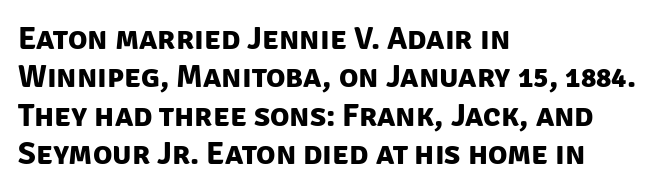
Heft: maximum for text — a bold. Spacing verdict: proportional, widths tailored to each character. Caption: standard tracking, unaltered. Examine the stroke ends and you'll find no serifs.
